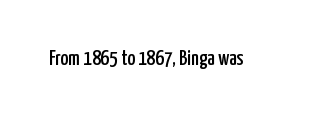
Q: Is the text italic (slanted)? A: No, it is upright.
Q: Is the text underlined? A: No.
Q: Is the spacing between letters normal or unusually wide? A: Normal.
